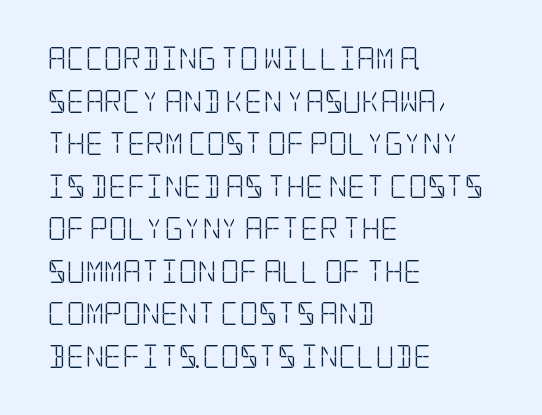
{"italic": "no", "bold": "no", "underline": "no", "align": "left", "line_spacing_ratio": 1.85, "letter_spacing": "normal", "letter_spacing_em": 0.0, "glyph_px": 23}
